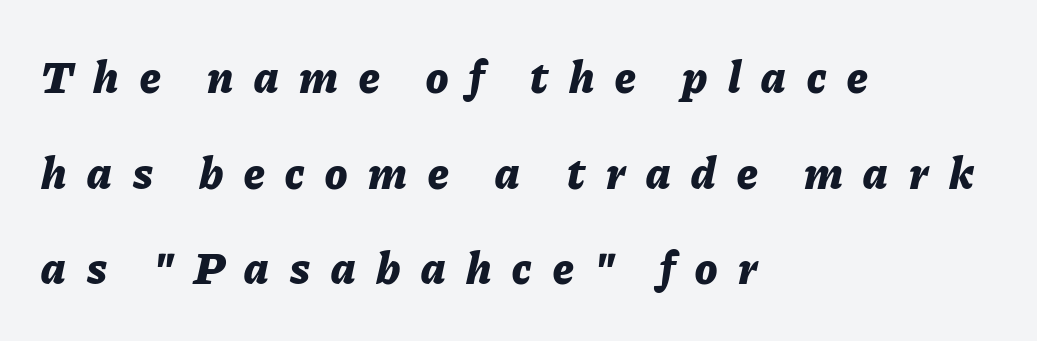
The foot of each line stays bare and open. The passage is arranged the way most books set body copy — flush left. Students, this is bold: see how much ink each stroke carries. Rows of type keep a wide berth in the vertical direction. The tracking jumps out immediately: characters are airy and widely separated. The letters advance in unequal steps, a hallmark of proportional type.
